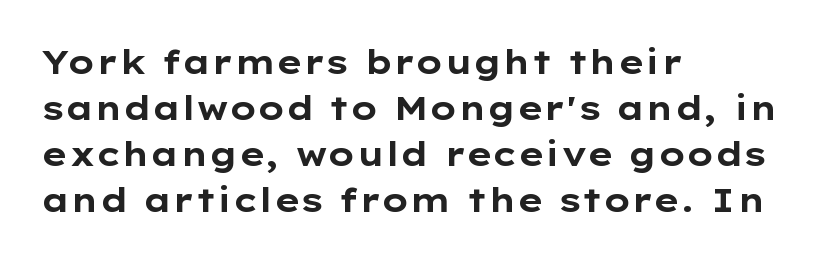
Q: Is the text bold? A: Yes.
Q: Is the text italic (slanted)? A: No, it is upright.
Q: Is the typeface a serif or a sans-serif typeface? A: Sans-serif.
Q: Is the text underlined? A: No.
Q: How is the paragraph aligned? A: Left-aligned.
Q: Is the spacing between letters normal or unusually wide? A: Normal.
Q: Is the spacing between lines tight, normal or loose? A: Normal.
Q: Width (condensed, normal, or wide)? A: Wide.
Q: Stroke contrast? A: Low.
Q: x-height? A: Medium.
Q: Monospaced? A: No.
